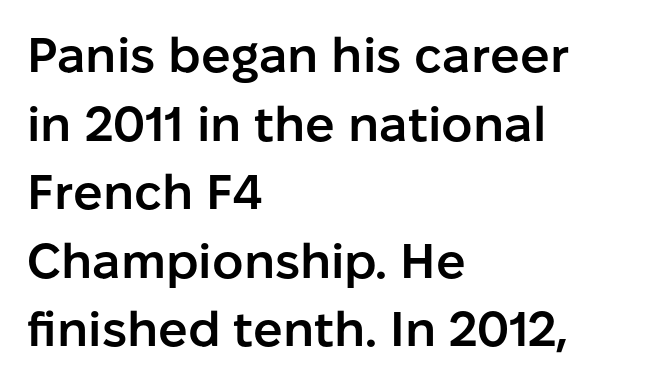
The image shows 49 px semibold sans-serif type, upright; set left-aligned, normal line spacing (1.4x), normal letter spacing, not underlined; low stroke contrast and a medium x-height.
